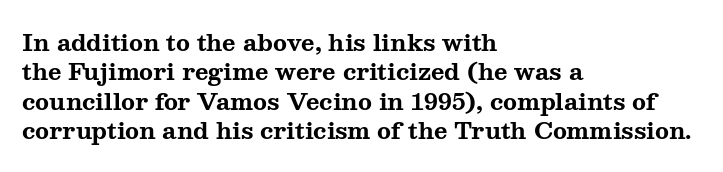
In terms of posture, this sample is upright. Whoever set this chose a conventional vertical rhythm. The space directly below the letters is spotless. A typesetter would call this zero additional tracking.
